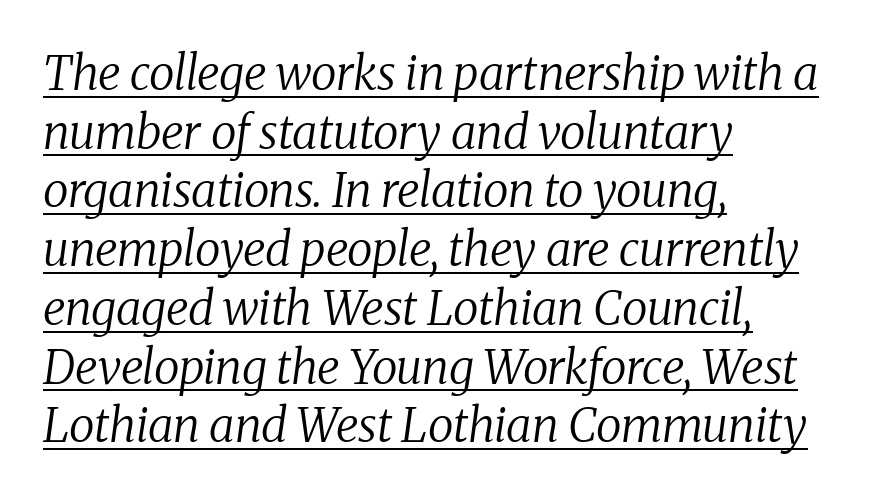
Slanted lettering throughout. A typesetter would call this proportional, since set widths differ per character. Weight: in the light-to-regular range. Does the copy run flush right? No — it runs flush left. Here the glyphs are tracked normally, forming tight word shapes.
